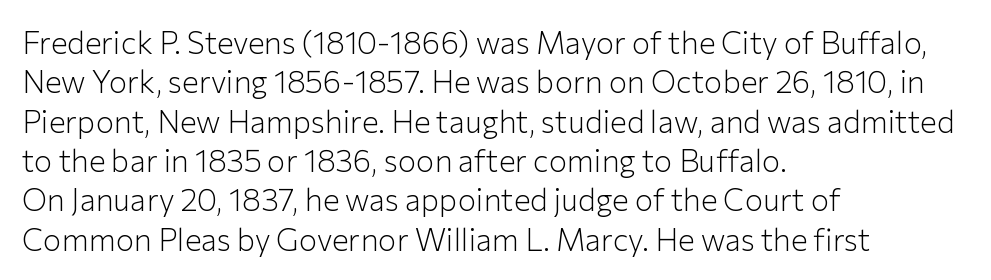
The leading is moderate, giving the passage an even texture. Notice how the passage keeps a crisp vertical edge on the left only. Ascenders rise straight up at ninety degrees. This rendering features lettering with no underline. Does the type have serifs? No, each stem ends abruptly. The letters advance in unequal steps, a hallmark of proportional type.
